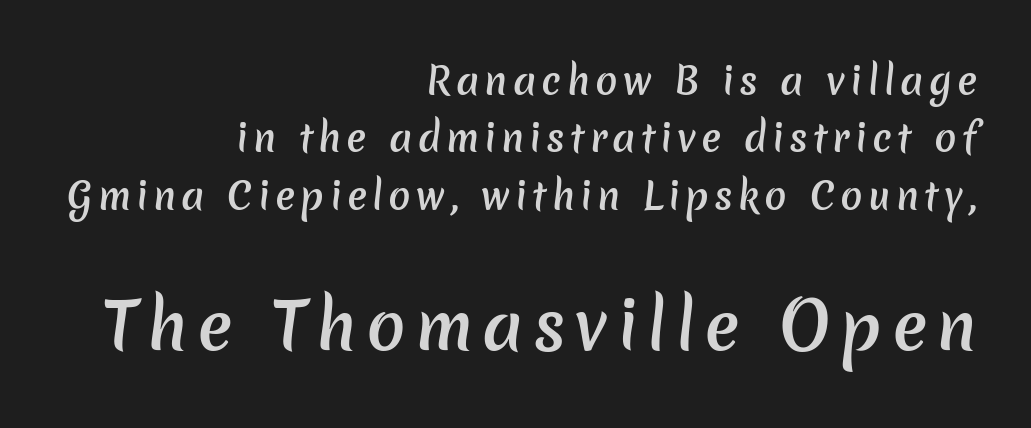
The image shows 65 px semibold sans-serif type; set right-aligned, normal line spacing (1.55x), not underlined; the second (bottom) block is 1.76x larger; low stroke contrast and a medium x-height.
